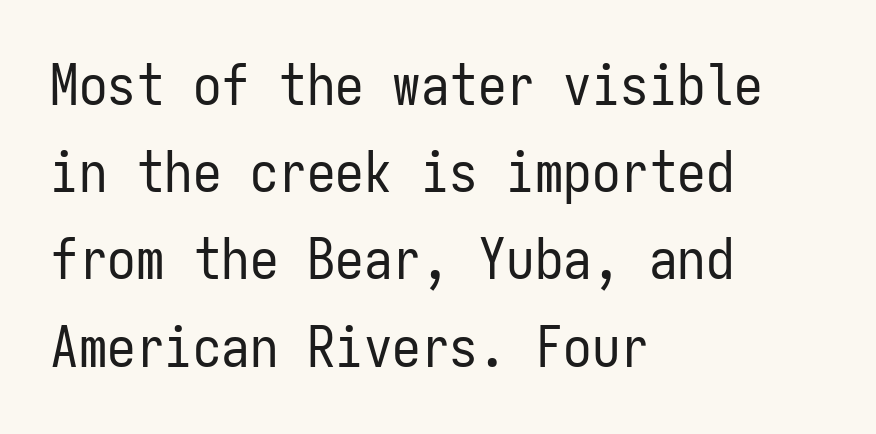
The image shows 57 px regular-weight, condensed sans-serif type, upright, monospaced; set left-aligned, normal line spacing (1.53x), normal letter spacing, not underlined; low stroke contrast and a medium x-height.
